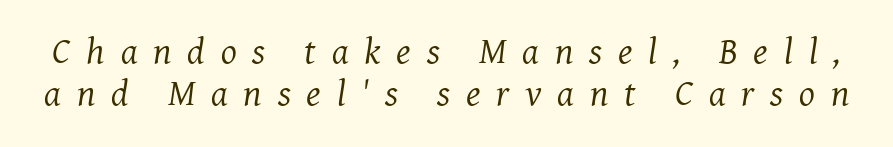
The image shows 37 px regular-weight serif type, italic (leaning right); set tight line spacing (1.14x), unusually wide letter spacing (+0.43 em), not underlined; medium stroke contrast and a medium x-height.
